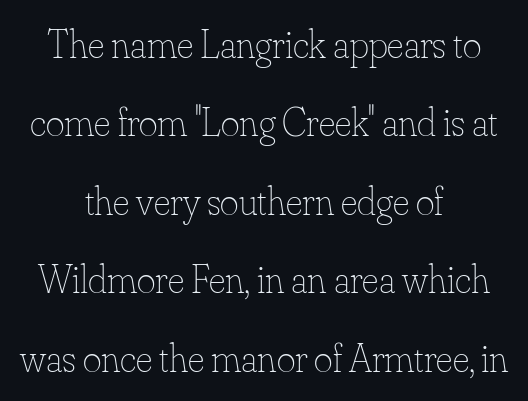
The image shows 40 px thin type, upright; set centered, loose line spacing (1.96x), normal letter spacing, not underlined; low stroke contrast and a small x-height.
